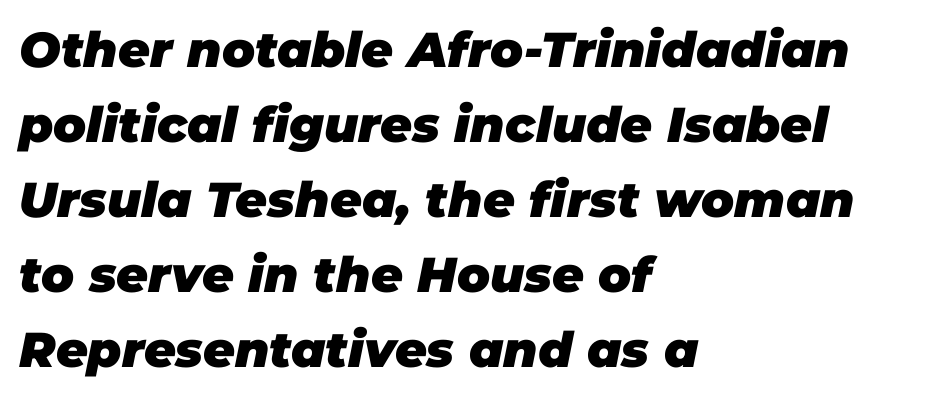
{"italic": "yes", "lean": "right", "slant_degrees": 11, "bold": "yes", "weight": "heavy", "width": "normal", "stroke_contrast": "low", "x_height": "large", "monospaced": "no", "underline": "no", "align": "left", "line_spacing": "normal", "line_spacing_ratio": 1.53, "letter_spacing": "normal", "letter_spacing_em": 0.0, "glyph_px": 49}
